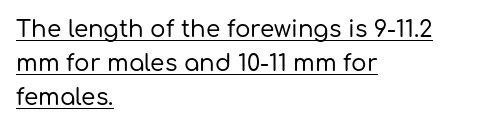
Which margin do the lines hug? The left one — the right edge is uneven. Regarding leading, the lines here are spaced in the standard way. This sample uses plain, unmodified letter spacing. Ordinary non-slanted type is in use. The specimen includes a rule beneath the text block's lines.
